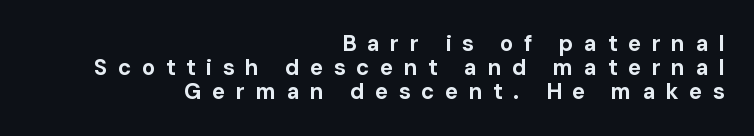
Alignment: flush right. The leading is snug, giving the passage a crowded texture. Compared with typical body copy, the letter spacing here is much looser. Nope, not italic — everything's standing straight. Bold? Absolutely — the strokes are thick and heavy.
